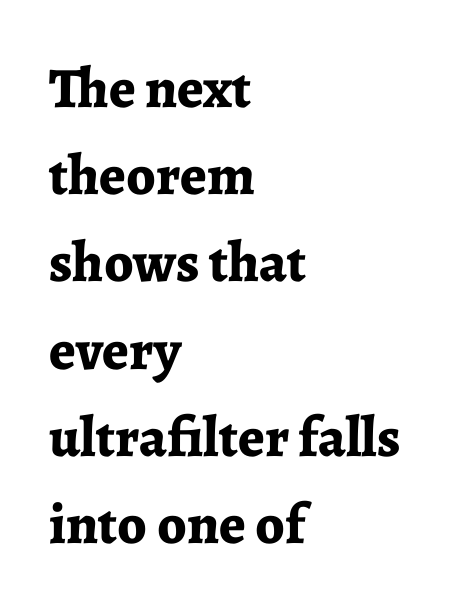
The image shows 57 px bold serif type, upright; set left-aligned, normal line spacing (1.53x), normal letter spacing, not underlined; low stroke contrast and a medium x-height.
